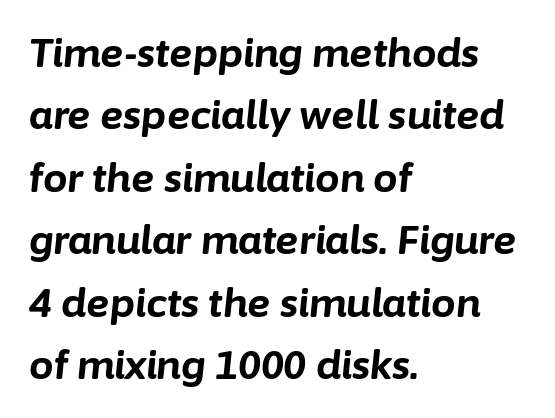
Q: Is the text bold? A: Yes.
Q: Is the text italic (slanted)? A: Yes, it leans right by about 6 degrees.
Q: Is the text underlined? A: No.
Q: How is the paragraph aligned? A: Left-aligned.
Q: Is the spacing between letters normal or unusually wide? A: Normal.
Q: Is the spacing between lines tight, normal or loose? A: Normal.
Q: Width (condensed, normal, or wide)? A: Normal.
Q: Stroke contrast? A: Low.
Q: x-height? A: Medium.
Q: Monospaced? A: No.
